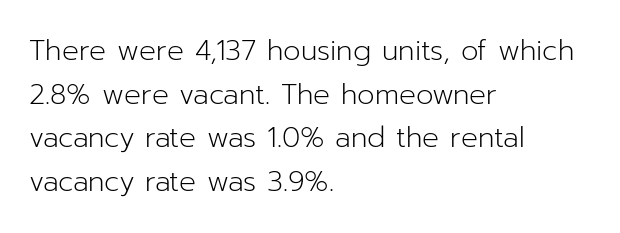
Q: Is the text bold? A: No.
Q: Is the text italic (slanted)? A: No, it is upright.
Q: Is the typeface a serif or a sans-serif typeface? A: Sans-serif.
Q: Is the text underlined? A: No.
Q: How is the paragraph aligned? A: Left-aligned.
Q: Is the spacing between letters normal or unusually wide? A: Normal.
Q: Is the spacing between lines tight, normal or loose? A: Normal.
Q: Width (condensed, normal, or wide)? A: Normal.
Q: Stroke contrast? A: Low.
Q: x-height? A: Medium.
Q: Monospaced? A: No.
